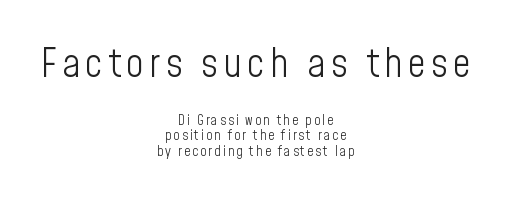
The image shows 39 px light, condensed sans-serif type, upright; set centered, tight line spacing (1.08x), not underlined; the first (top) block is 2.79x larger; low stroke contrast and a medium x-height.
